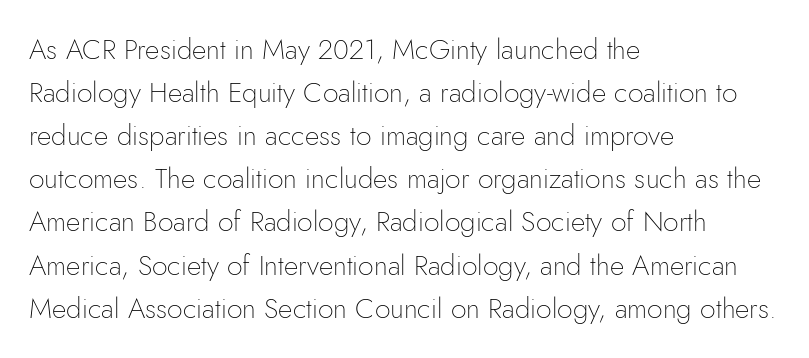
Q: Is the text bold? A: No.
Q: Is the text italic (slanted)? A: No, it is upright.
Q: Is the typeface a serif or a sans-serif typeface? A: Sans-serif.
Q: Is the text underlined? A: No.
Q: How is the paragraph aligned? A: Left-aligned.
Q: Is the spacing between letters normal or unusually wide? A: Normal.
Q: Is the spacing between lines tight, normal or loose? A: Normal.
Q: Width (condensed, normal, or wide)? A: Normal.
Q: Stroke contrast? A: Low.
Q: x-height? A: Small.
Q: Monospaced? A: No.
